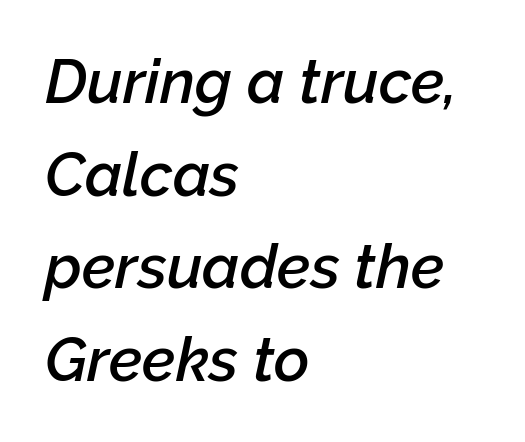
Q: Is the text bold? A: Semi-bold.
Q: Is the text italic (slanted)? A: Yes, it leans right by about 12 degrees.
Q: Is the text underlined? A: No.
Q: How is the paragraph aligned? A: Left-aligned.
Q: Is the spacing between letters normal or unusually wide? A: Normal.
Q: Is the spacing between lines tight, normal or loose? A: Normal.
Q: Width (condensed, normal, or wide)? A: Normal.
Q: Stroke contrast? A: Low.
Q: x-height? A: Medium.
Q: Monospaced? A: No.
